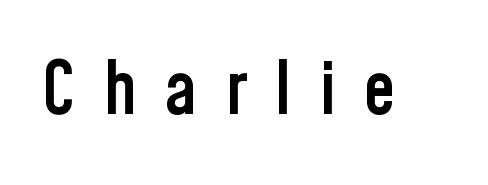
The image shows 73 px semibold, condensed sans-serif type, upright; set unusually wide letter spacing (+0.38 em), not underlined; low stroke contrast and a medium x-height.
